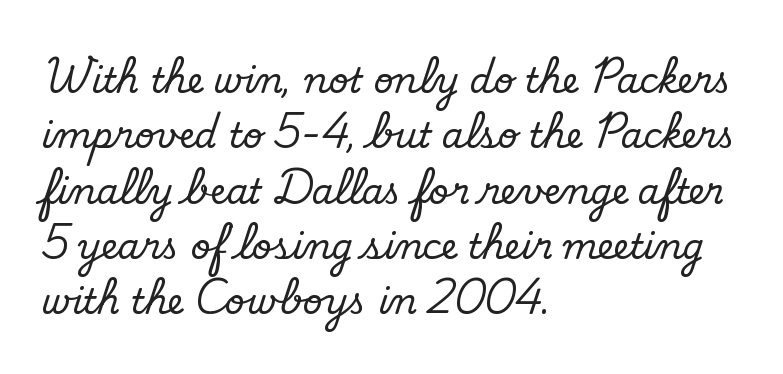
A typesetter would call this proportional, since set widths differ per character. Default kerning and tracking; the words read as compact shapes. Descender tails drop into unmarked territory. Think standard paragraph weight, or any step lighter than that. Notice how descenders clear the ascenders below comfortably — that's standard leading.
